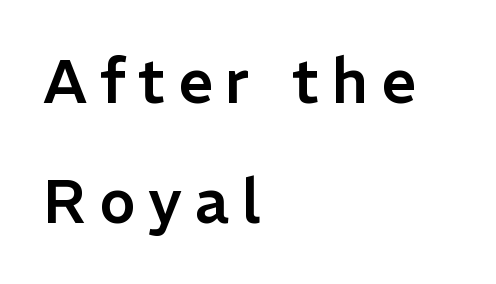
The image shows 61 px sans-serif type, upright; set left-aligned, loose line spacing (1.97x), unusually wide letter spacing (+0.21 em), not underlined; low stroke contrast and a medium x-height.
